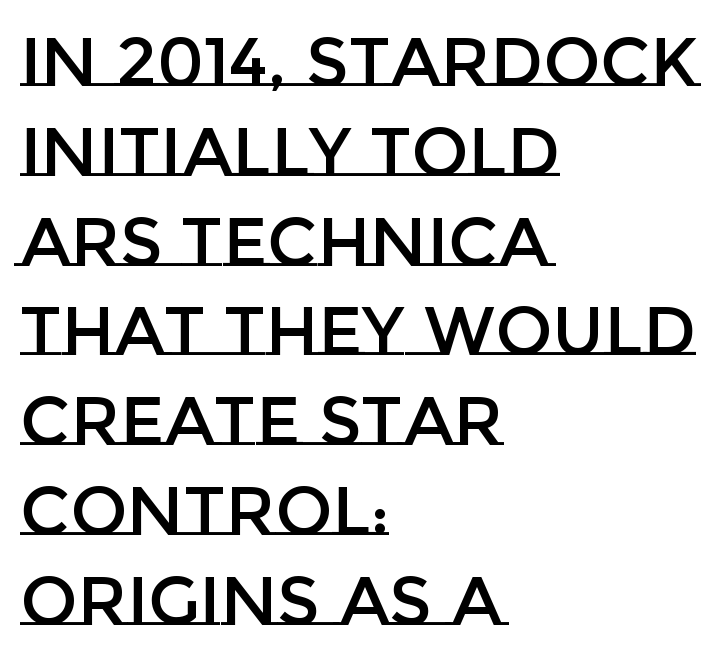
Q: Is the text italic (slanted)? A: No, it is upright.
Q: Is the text underlined? A: No.
Q: How is the paragraph aligned? A: Left-aligned.
Q: Is the spacing between letters normal or unusually wide? A: Normal.
Q: Is the spacing between lines tight, normal or loose? A: Normal.
Q: Width (condensed, normal, or wide)? A: Normal.
Q: Stroke contrast? A: Low.
Q: x-height? A: Large.
Q: Monospaced? A: No.
